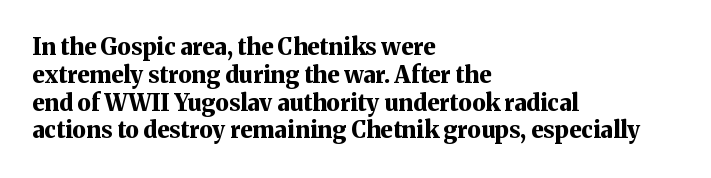
Short and long lines alike share a common starting point at left. Unlike italic type, these characters show no tilt at all. The passage shown is emphatically bold. The face used here is rendered with its standard letterfit. The space beneath each line is pristine and unruled.
